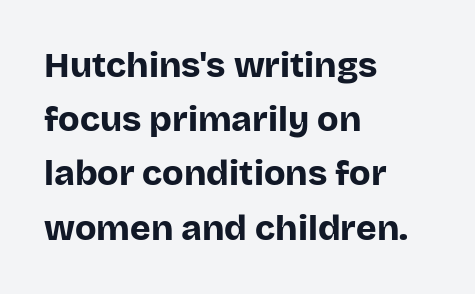
The image shows 35 px bold sans-serif type, upright; set left-aligned, normal line spacing (1.55x), normal letter spacing, not underlined; low stroke contrast and a large x-height.
